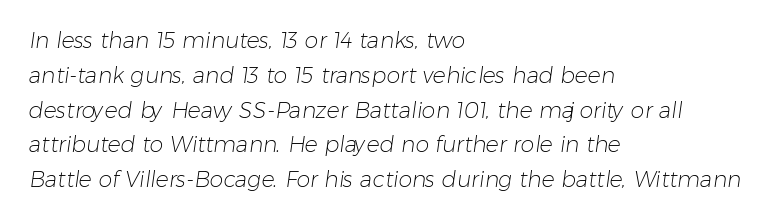
Q: Is the text bold? A: No.
Q: Is the text underlined? A: No.
Q: How is the paragraph aligned? A: Left-aligned.
Q: Is the spacing between letters normal or unusually wide? A: Normal.
Q: Is the spacing between lines tight, normal or loose? A: Normal.
